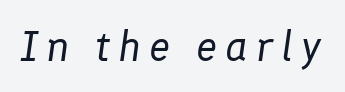
Q: Is the text bold? A: No.
Q: Is the text italic (slanted)? A: Yes, it leans right by about 8 degrees.
Q: Is the text underlined? A: No.
Q: Width (condensed, normal, or wide)? A: Normal.
Q: Stroke contrast? A: Low.
Q: x-height? A: Medium.
Q: Monospaced? A: No.
